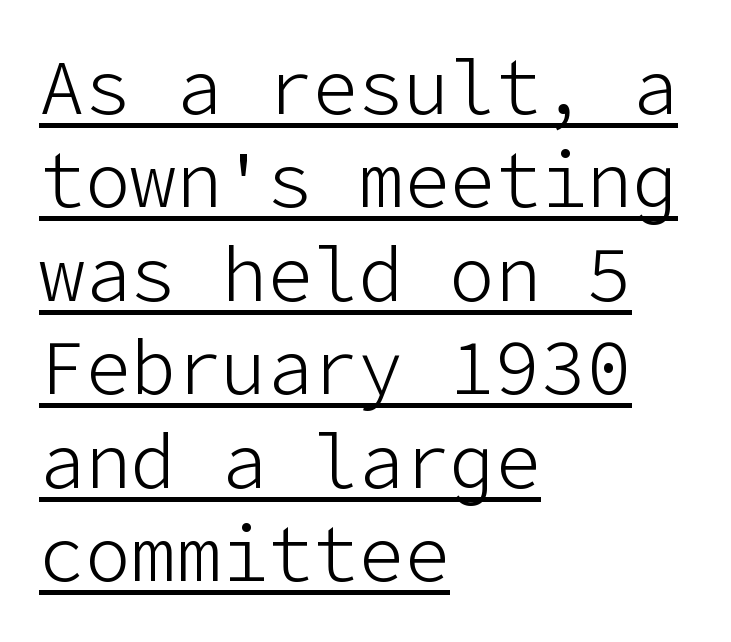
The image shows 76 px light sans-serif type, upright; set left-aligned, line spacing 1.23x, normal letter spacing, underlined; low stroke contrast and a medium x-height.
